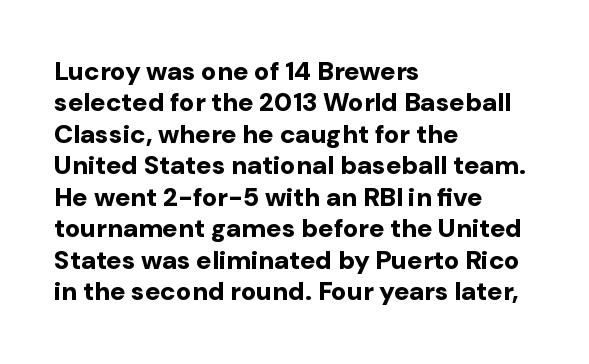
Q: Is the text bold? A: Yes.
Q: Is the text italic (slanted)? A: No, it is upright.
Q: Is the text underlined? A: No.
Q: How is the paragraph aligned? A: Left-aligned.
Q: Is the spacing between letters normal or unusually wide? A: Normal.
